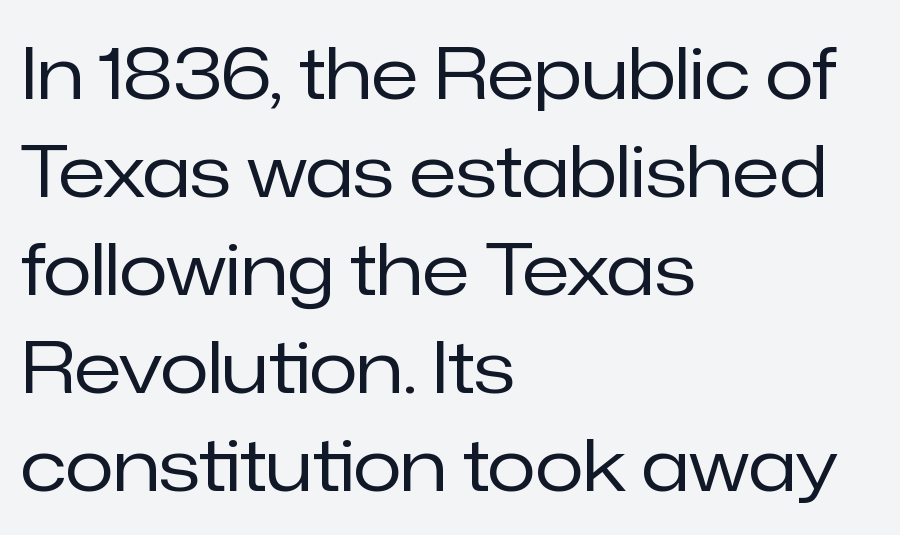
The words here are not underlined. Baseline-to-baseline distance is the conventional proportion of letter height. Posture: upright roman. Each line starts at the same left margin while the right side varies.
